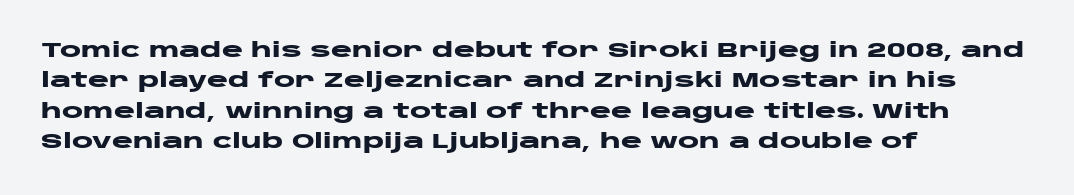
Heavy, bold letterforms. The rendering anchors every line to the left-hand side. The line-height multiplier appears to be the usual default. Style check: upright. There is no visible air inserted between adjacent glyphs. Descenders hang freely into open space.
